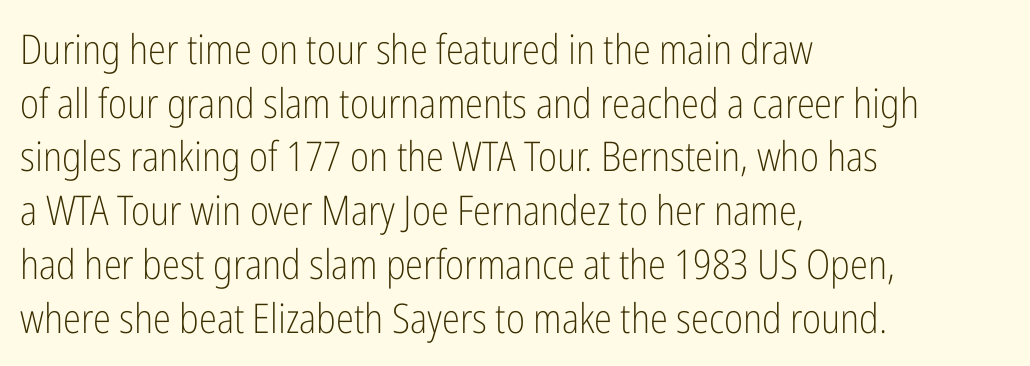
{"serif": "no", "italic": "no", "bold": "no", "weight": "light", "width": "condensed", "stroke_contrast": "low", "x_height": "medium", "monospaced": "no", "underline": "no", "align": "left", "line_spacing": "normal", "line_spacing_ratio": 1.31, "letter_spacing": "normal", "letter_spacing_em": 0.0, "glyph_px": 41}
